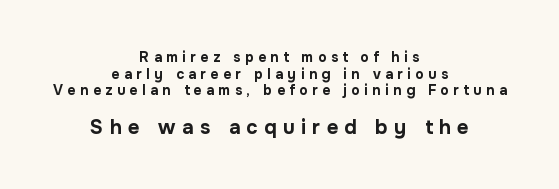
{"italic": "no", "bold": "yes", "underline": "no", "align": "center", "line_spacing_ratio": 1.19, "letter_spacing": "wide", "letter_spacing_em": 0.32, "larger_block": "second", "size_ratio": 1.43, "glyph_px": 20}
